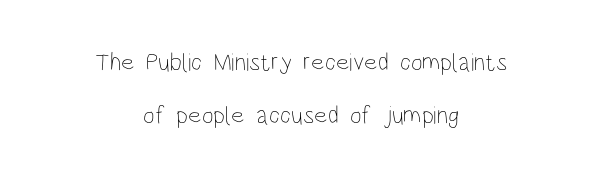
The image shows 25 px text type, upright; set centered, loose line spacing (2.13x), normal letter spacing, not underlined.
